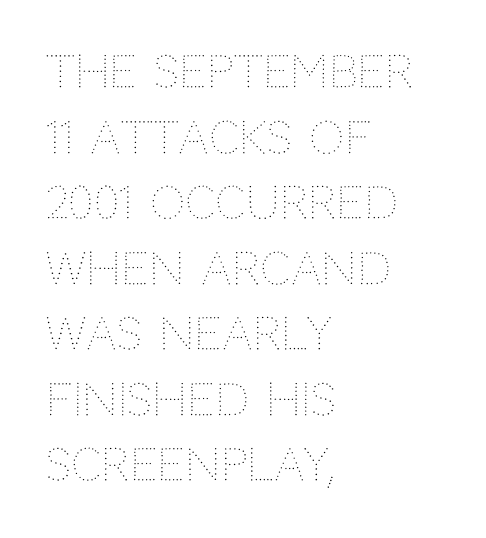
Q: Is the text bold? A: No.
Q: Is the text italic (slanted)? A: No, it is upright.
Q: Is the text underlined? A: No.
Q: How is the paragraph aligned? A: Left-aligned.
Q: Is the spacing between letters normal or unusually wide? A: Normal.
Q: Is the spacing between lines tight, normal or loose? A: Normal.
Q: Width (condensed, normal, or wide)? A: Normal.
Q: Stroke contrast? A: Medium.
Q: x-height? A: Large.
Q: Monospaced? A: No.
